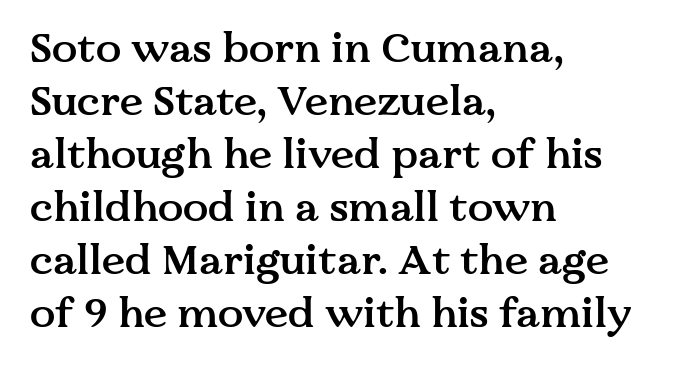
The gaps between neighbouring characters are ordinary and unremarkable. The foot of each line stays bare and open. Unlike italic type, these characters show no tilt at all. The space between consecutive lines is moderate. Notice the strokes are somewhat thickened but not fully heavy: this is a semibold.
